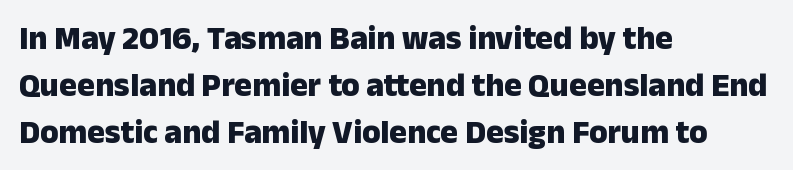
Q: Is the text bold? A: Yes.
Q: Is the text italic (slanted)? A: No, it is upright.
Q: Is the typeface a serif or a sans-serif typeface? A: Sans-serif.
Q: Is the text underlined? A: No.
Q: How is the paragraph aligned? A: Left-aligned.
Q: Is the spacing between letters normal or unusually wide? A: Normal.
Q: Is the spacing between lines tight, normal or loose? A: Normal.
Q: Width (condensed, normal, or wide)? A: Normal.
Q: Stroke contrast? A: Low.
Q: x-height? A: Medium.
Q: Monospaced? A: No.
